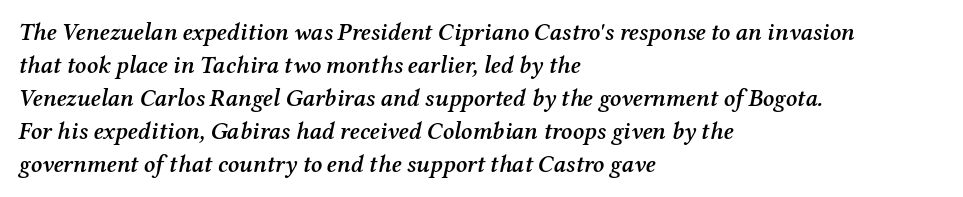
The image shows 24 px text type, italic (leaning right); set left-aligned, normal line spacing (1.38x), normal letter spacing, not underlined.
